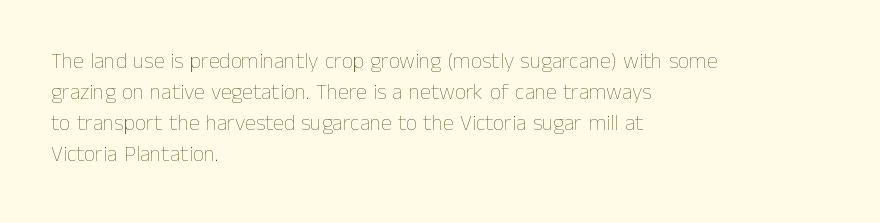
Q: Is the text bold? A: No.
Q: Is the text italic (slanted)? A: No, it is upright.
Q: Is the text underlined? A: No.
Q: How is the paragraph aligned? A: Left-aligned.
Q: Is the spacing between letters normal or unusually wide? A: Normal.
Q: Is the spacing between lines tight, normal or loose? A: Normal.
